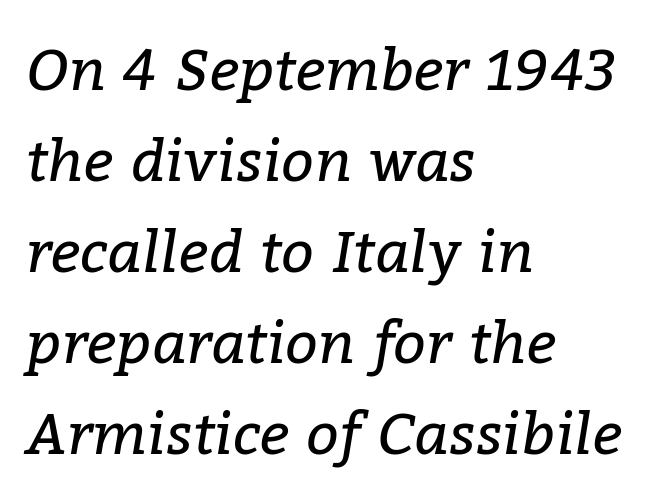
The image shows 58 px regular-weight serif type, italic (leaning right); set left-aligned, normal line spacing (1.57x), normal letter spacing, not underlined; low stroke contrast and a medium x-height.
